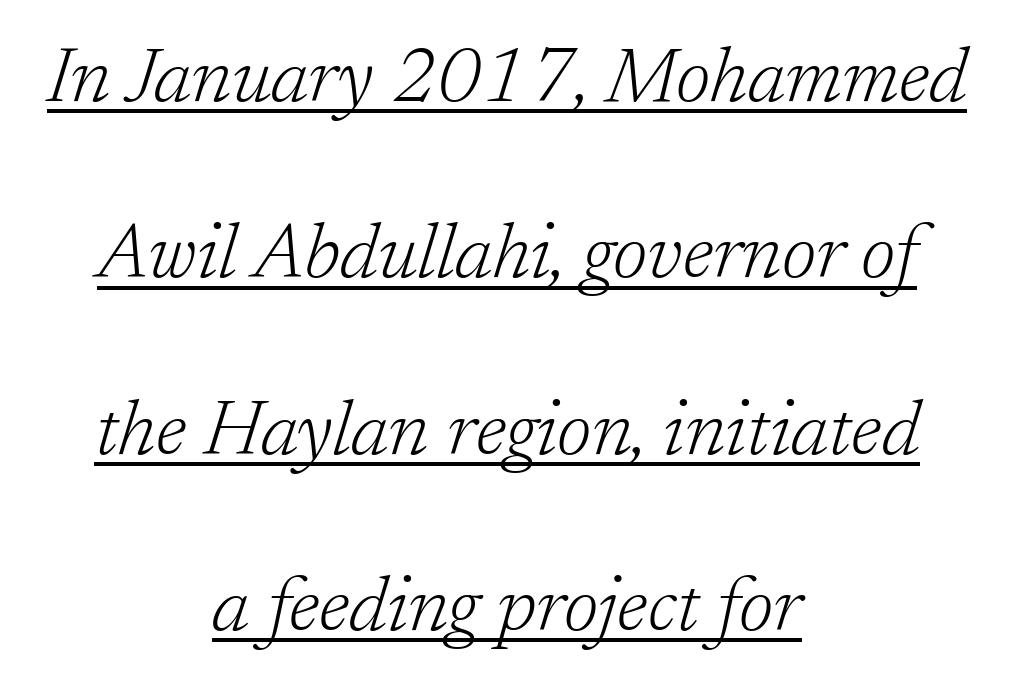
{"serif": "yes", "italic": "yes", "lean": "right", "slant_degrees": 17, "bold": "no", "weight": "light", "width": "normal", "stroke_contrast": "low", "x_height": "medium", "monospaced": "no", "underline": "yes", "align": "center", "line_spacing": "loose", "line_spacing_ratio": 2.26, "letter_spacing": "normal", "letter_spacing_em": 0.0, "glyph_px": 78}
